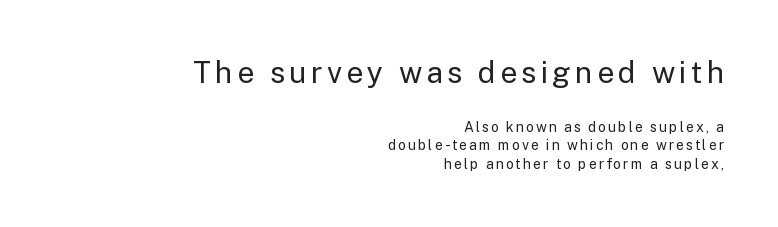
The image shows 30 px regular-weight sans-serif type, upright; set right-aligned, normal line spacing (1.32x), not underlined; the first (top) block is 2.14x larger; low stroke contrast and a medium x-height.
